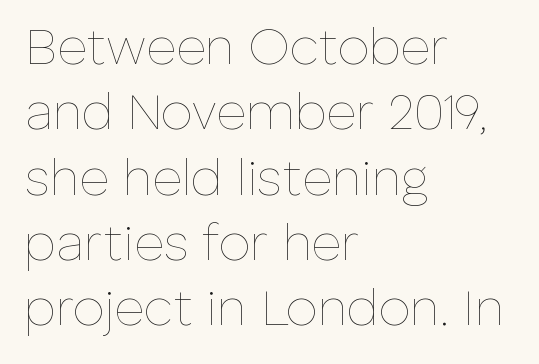
The image shows 51 px thin type, upright; set left-aligned, normal line spacing (1.28x), normal letter spacing, not underlined; low stroke contrast and a medium x-height.
